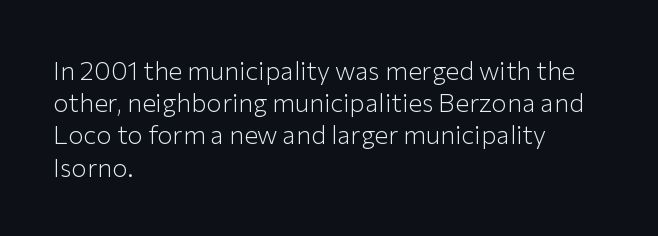
Q: Is the text bold? A: No.
Q: Is the text italic (slanted)? A: No, it is upright.
Q: Is the text underlined? A: No.
Q: How is the paragraph aligned? A: Left-aligned.
Q: Is the spacing between letters normal or unusually wide? A: Normal.
